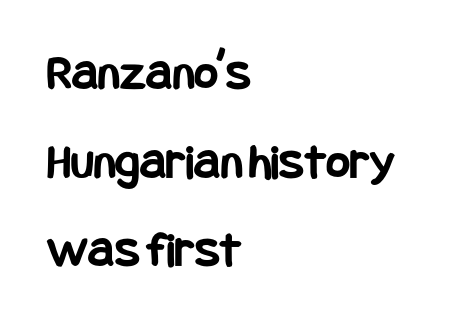
{"serif": "no", "italic": "no", "bold": "yes", "weight": "bold", "width": "condensed", "stroke_contrast": "low", "x_height": "large", "underline": "no", "align": "left", "line_spacing_ratio": 1.74, "letter_spacing": "normal", "letter_spacing_em": 0.0, "glyph_px": 51}
